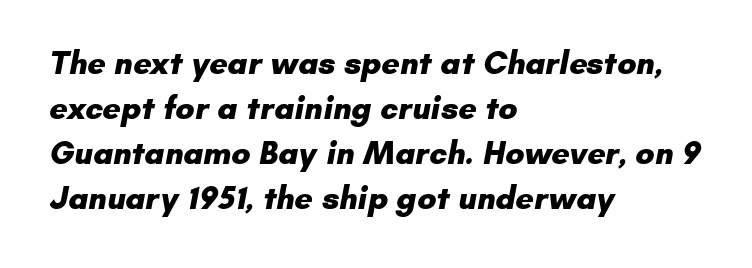
The text block is weighted toward the left margin, trailing off unevenly rightward. The letters sit at their default tracking, neither squeezed nor spread. Check under the words: just untouched page. A typesetter would label this face a sans.
